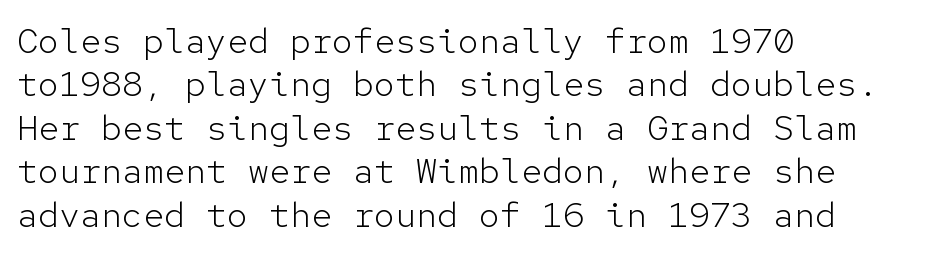
{"serif": "no", "italic": "no", "bold": "no", "weight": "light", "width": "normal", "stroke_contrast": "low", "x_height": "medium", "monospaced": "yes", "underline": "no", "align": "left", "line_spacing_ratio": 1.24, "letter_spacing": "normal", "letter_spacing_em": 0.0, "glyph_px": 35}
